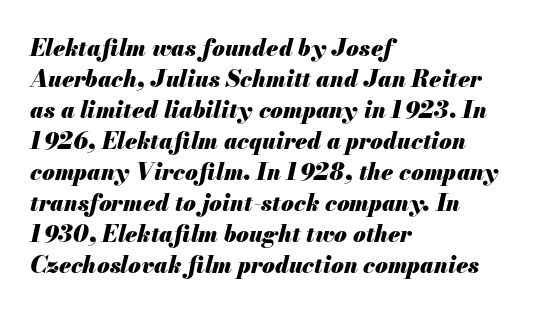
{"italic": "yes", "lean": "right", "slant_degrees": 13, "bold": "yes", "underline": "no", "align": "left", "line_spacing": "normal", "line_spacing_ratio": 1.35, "letter_spacing": "normal", "letter_spacing_em": 0.0, "glyph_px": 23}
